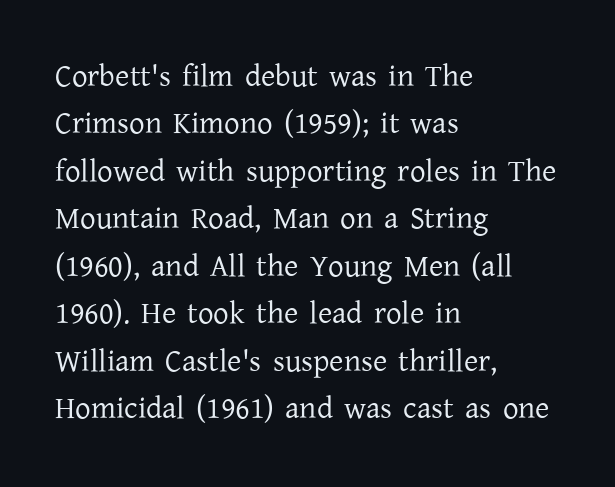
Q: Is the text bold? A: No.
Q: Is the text italic (slanted)? A: No, it is upright.
Q: Is the typeface a serif or a sans-serif typeface? A: Serif.
Q: Is the text underlined? A: No.
Q: How is the paragraph aligned? A: Left-aligned.
Q: Is the spacing between letters normal or unusually wide? A: Normal.
Q: Is the spacing between lines tight, normal or loose? A: Normal.
Q: Width (condensed, normal, or wide)? A: Normal.
Q: Stroke contrast? A: Low.
Q: x-height? A: Medium.
Q: Monospaced? A: No.
